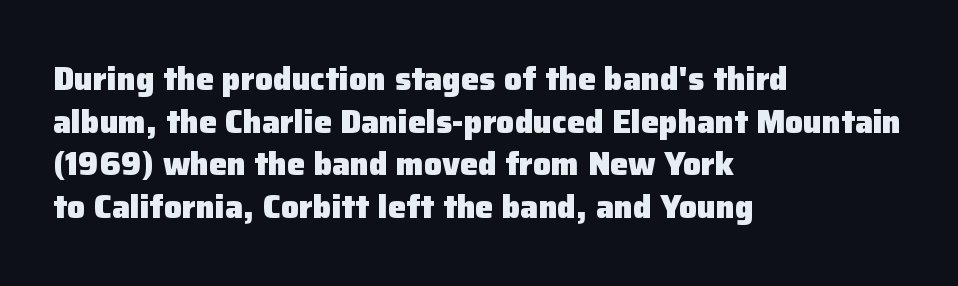
Q: Is the text bold? A: Yes.
Q: Is the text italic (slanted)? A: No, it is upright.
Q: Is the typeface a serif or a sans-serif typeface? A: Sans-serif.
Q: Is the text underlined? A: No.
Q: How is the paragraph aligned? A: Left-aligned.
Q: Is the spacing between letters normal or unusually wide? A: Normal.
Q: Is the spacing between lines tight, normal or loose? A: Normal.
Q: Width (condensed, normal, or wide)? A: Normal.
Q: Stroke contrast? A: Low.
Q: x-height? A: Medium.
Q: Monospaced? A: No.
